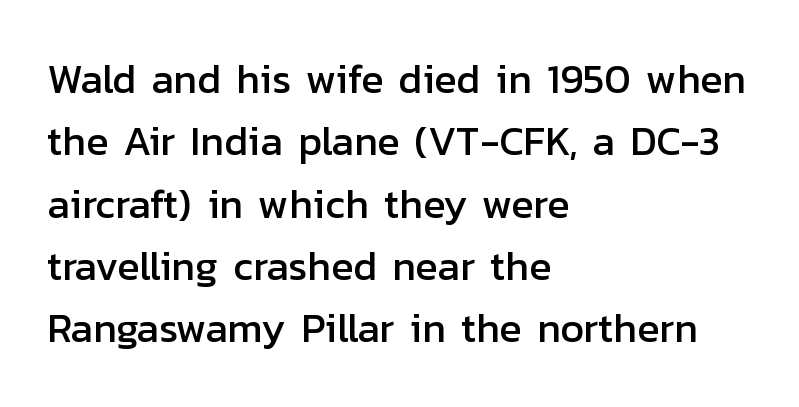
The font family rendered here belongs to the sans-serif group. Regular leading. Does the copy run flush right? No — it runs flush left. Words float on clear page, feet unadorned.
